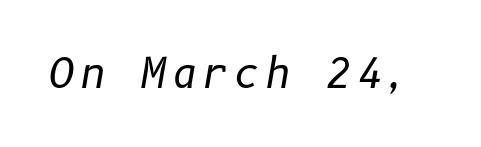
A clean baseline with only descenders dipping below it. The letters are slanted; this is an italic face. The font is comparable to plain body text, perhaps lighter.
